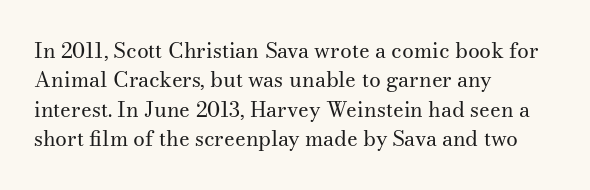
The image shows 21 px text type, upright; set left-aligned, normal line spacing (1.4x), normal letter spacing, not underlined.
